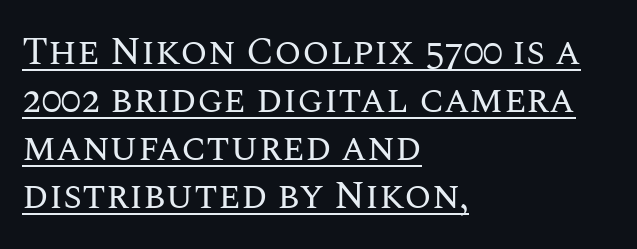
{"italic": "no", "bold": "no", "weight": "regular", "width": "normal", "stroke_contrast": "medium", "x_height": "large", "monospaced": "no", "underline": "yes", "align": "left", "line_spacing_ratio": 1.23, "letter_spacing": "normal", "letter_spacing_em": 0.0, "glyph_px": 39}
